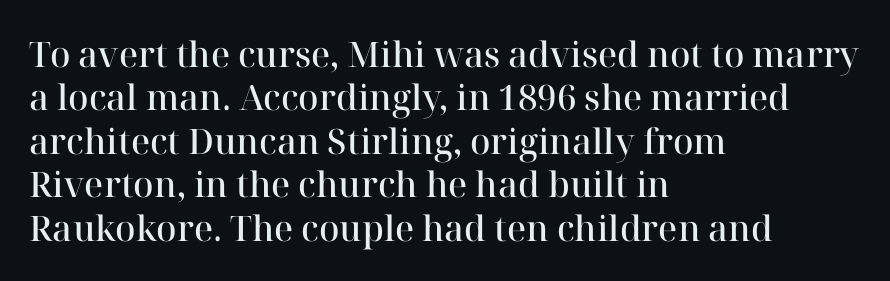
Students, note that the glyphs here touch the page at normal intervals. The sample has been set in demibold, a notch under bold. The lettering holds an erect, upright posture throughout. This sample has the flowing, uneven cadence of proportional lettering. Reading down the block, your eye returns to a fixed left position each line. Letters rest on an invisible, unmarked baseline.
